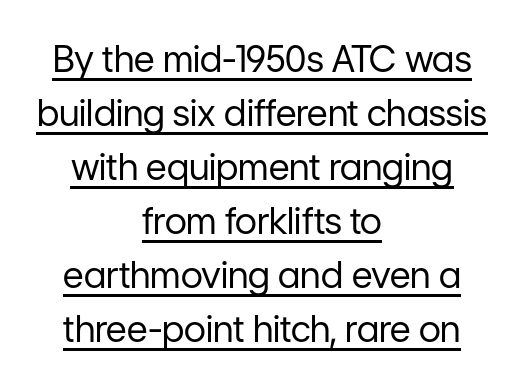
Q: Is the text bold? A: No.
Q: Is the text italic (slanted)? A: No, it is upright.
Q: Is the typeface a serif or a sans-serif typeface? A: Sans-serif.
Q: Is the text underlined? A: Yes.
Q: How is the paragraph aligned? A: Centered.
Q: Is the spacing between letters normal or unusually wide? A: Normal.
Q: Is the spacing between lines tight, normal or loose? A: Normal.
Q: Width (condensed, normal, or wide)? A: Normal.
Q: Stroke contrast? A: Low.
Q: x-height? A: Medium.
Q: Monospaced? A: No.
